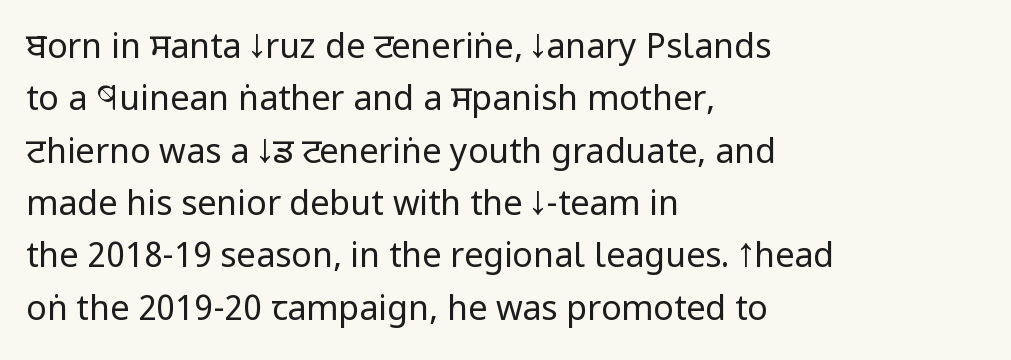
The image shows 34 px regular-weight, condensed sans-serif type, upright; set left-aligned, normal line spacing (1.54x), normal letter spacing, not underlined; low stroke contrast and a large x-height.
